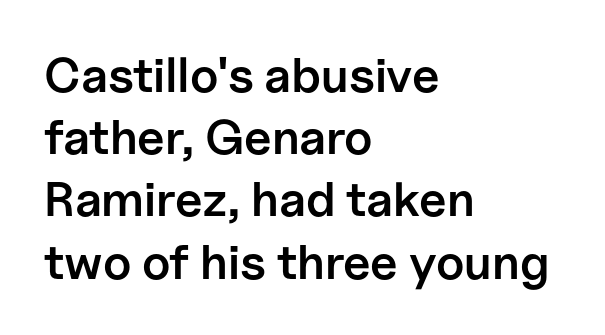
Q: Is the text bold? A: Semi-bold.
Q: Is the text italic (slanted)? A: No, it is upright.
Q: Is the typeface a serif or a sans-serif typeface? A: Sans-serif.
Q: Is the text underlined? A: No.
Q: How is the paragraph aligned? A: Left-aligned.
Q: Is the spacing between letters normal or unusually wide? A: Normal.
Q: Is the spacing between lines tight, normal or loose? A: Normal.
Q: Width (condensed, normal, or wide)? A: Normal.
Q: Stroke contrast? A: Low.
Q: x-height? A: Medium.
Q: Monospaced? A: No.
